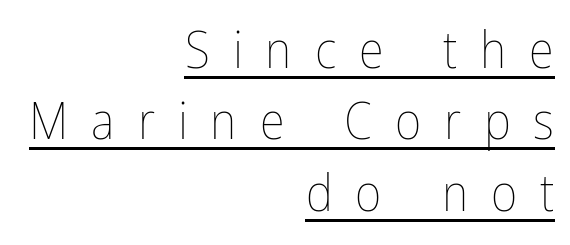
Designer's note — italics off, roman on. This rendering widens character spacing well past its baseline value. Stroke thickness stays within the range of a standard reading face or lighter. In designer terms, the underline attribute is active on this setting.
